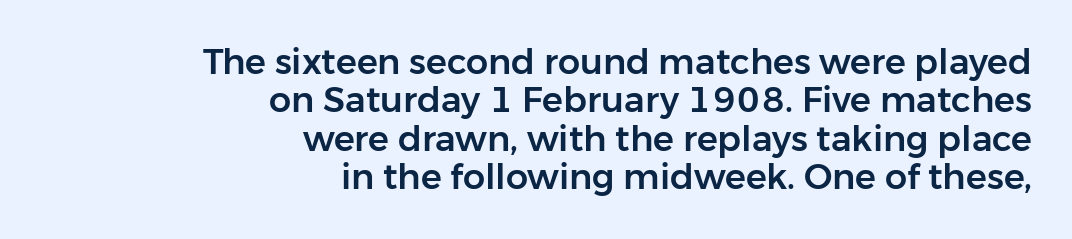
{"serif": "no", "italic": "no", "width": "normal", "stroke_contrast": "low", "x_height": "medium", "monospaced": "no", "underline": "no", "align": "right", "line_spacing": "tight", "line_spacing_ratio": 1.1, "letter_spacing": "normal", "letter_spacing_em": 0.0, "glyph_px": 35}
